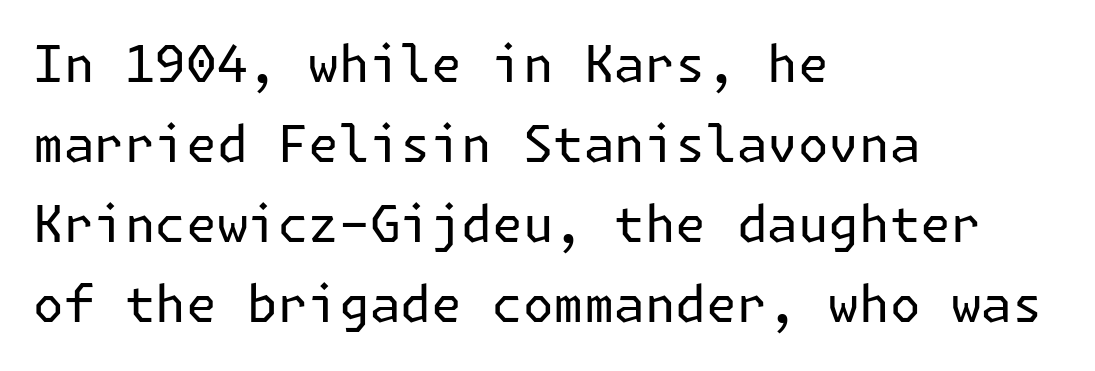
{"serif": "no", "italic": "no", "bold": "no", "weight": "regular", "width": "normal", "stroke_contrast": "low", "x_height": "medium", "underline": "no", "align": "left", "line_spacing": "normal", "line_spacing_ratio": 1.57, "letter_spacing": "normal", "letter_spacing_em": 0.0, "glyph_px": 51}
